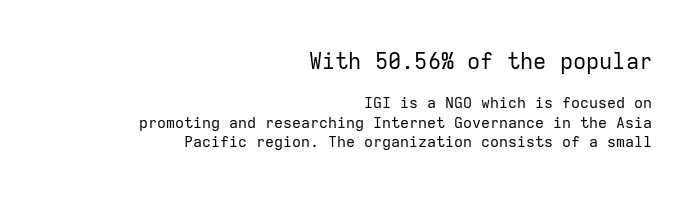
Q: Is the text bold? A: No.
Q: Is the text italic (slanted)? A: No, it is upright.
Q: Is the text underlined? A: No.
Q: How is the paragraph aligned? A: Right-aligned.
Q: Is the spacing between letters normal or unusually wide? A: Normal.
Q: Is the spacing between lines tight, normal or loose? A: Normal.
Q: Which block of text is set in a larger size, the first (top) or the second (bottom)? A: The first (top) one.
